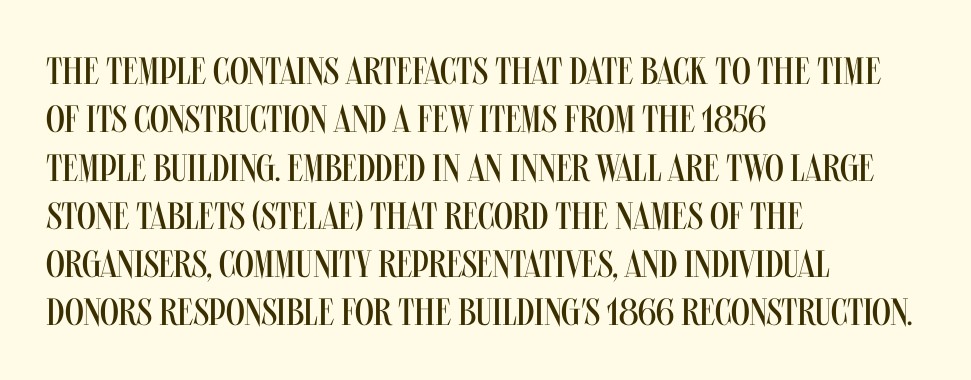
{"serif": "no", "italic": "no", "bold": "no", "weight": "regular", "width": "condensed", "stroke_contrast": "medium", "x_height": "large", "monospaced": "no", "underline": "no", "align": "left", "line_spacing": "normal", "line_spacing_ratio": 1.27, "letter_spacing": "normal", "letter_spacing_em": 0.0, "glyph_px": 38}
